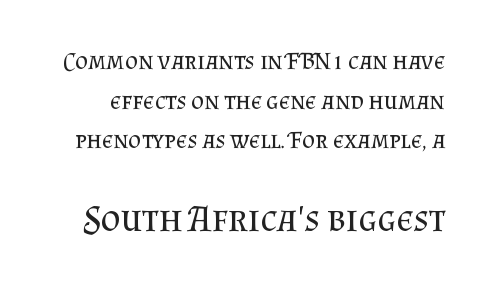
Heaviness? Minimal to ordinary, like unemphasized prose. This sample uses a serif face. A clean baseline with only descenders dipping below it. Baseline-to-baseline distance is the conventional proportion of letter height. Is this a fixed-width face? No — the glyphs have proportional, varying widths.
